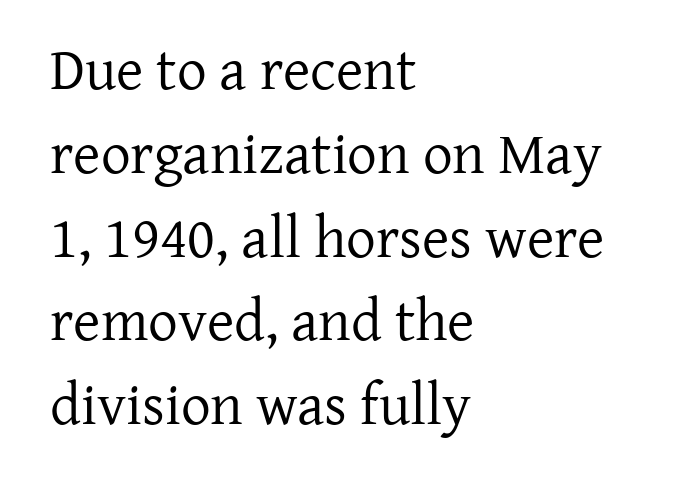
Nope, not italic — everything's standing straight. Caption: standard tracking, unaltered. Each letter's strokes conclude with small projecting serifs. One-word summary of the alignment: left. A clean baseline with only descenders dipping below it.
